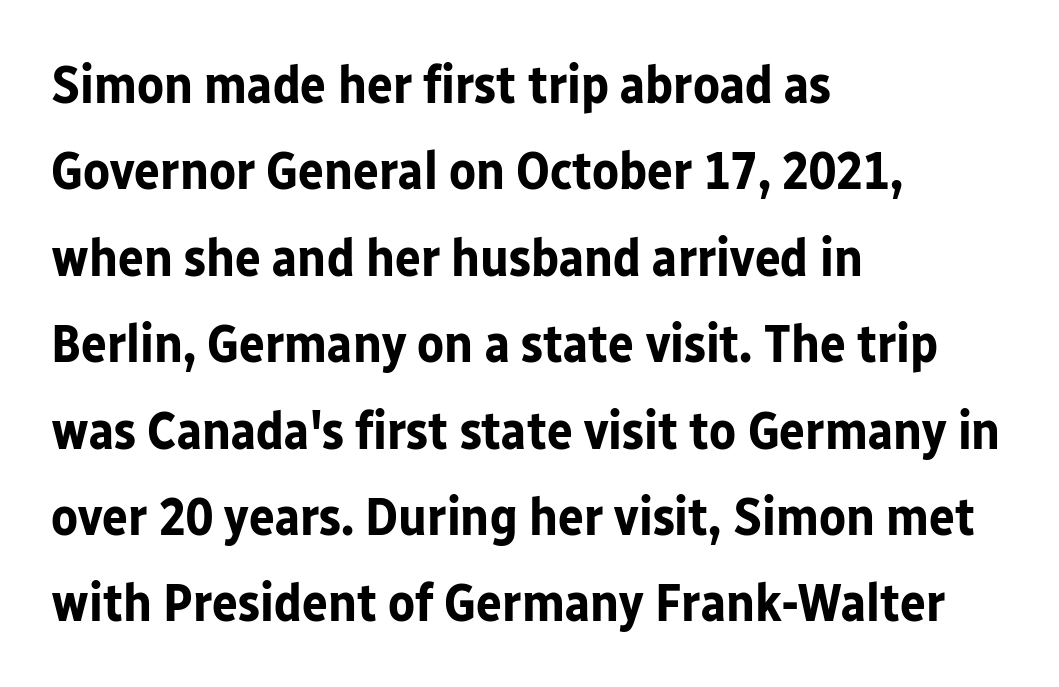
{"serif": "no", "italic": "no", "bold": "yes", "weight": "bold", "width": "normal", "stroke_contrast": "low", "x_height": "medium", "monospaced": "no", "underline": "no", "align": "left", "line_spacing": "normal", "line_spacing_ratio": 1.6, "letter_spacing": "normal", "letter_spacing_em": 0.0, "glyph_px": 54}
